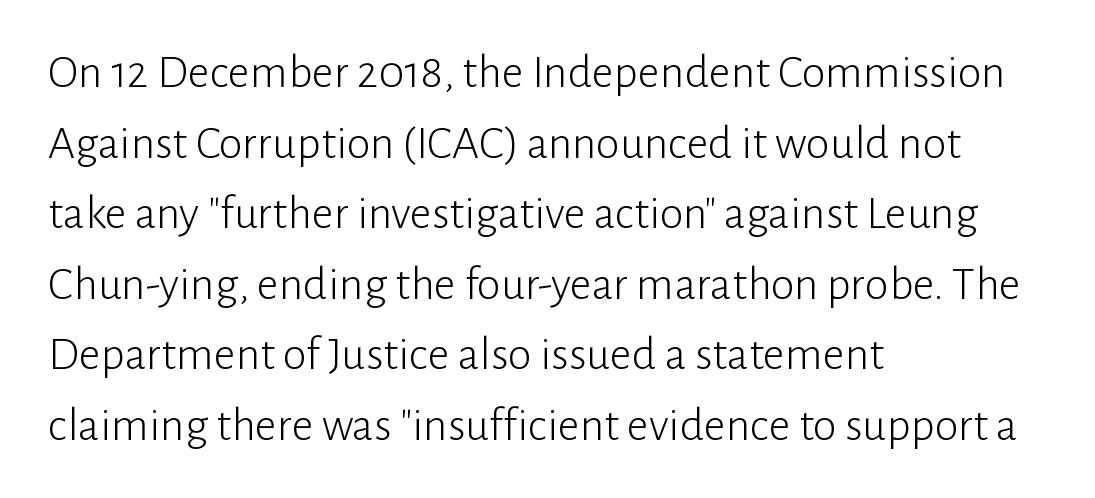
{"serif": "no", "italic": "no", "bold": "no", "weight": "light", "width": "normal", "stroke_contrast": "low", "x_height": "medium", "monospaced": "no", "underline": "no", "align": "left", "line_spacing": "normal", "line_spacing_ratio": 1.47, "letter_spacing": "normal", "letter_spacing_em": 0.0, "glyph_px": 48}
